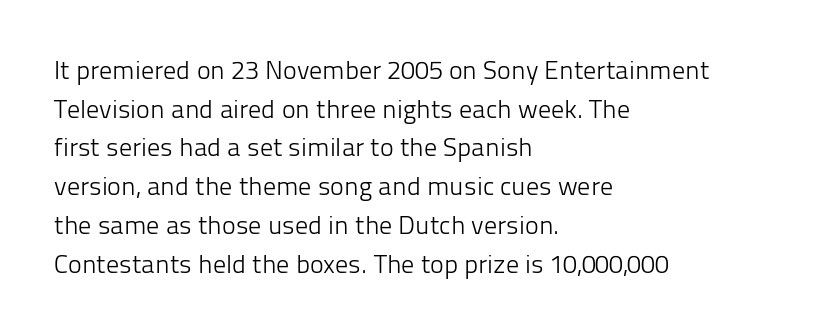
The image shows 26 px text type, upright; set left-aligned, normal line spacing (1.49x), normal letter spacing, not underlined.
